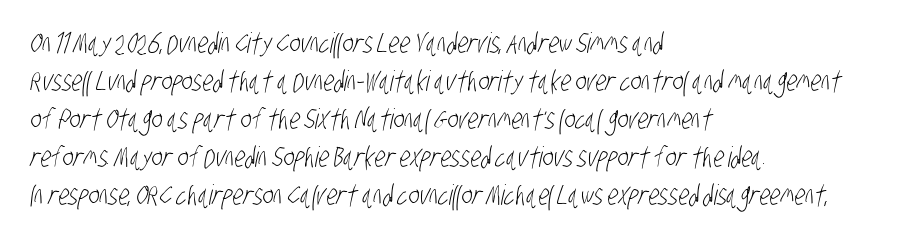
Nope, no serifs anywhere on these letters. The letters sit at their default tracking, neither squeezed nor spread. The weight tops out at a normal text grade. The foot of each line stays bare and open.
